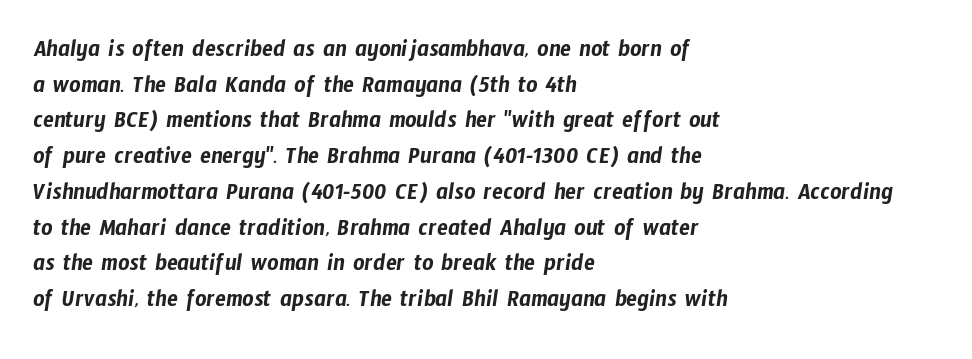
Q: Is the text underlined? A: No.
Q: How is the paragraph aligned? A: Left-aligned.
Q: Is the spacing between letters normal or unusually wide? A: Normal.
Q: Is the spacing between lines tight, normal or loose? A: Normal.
